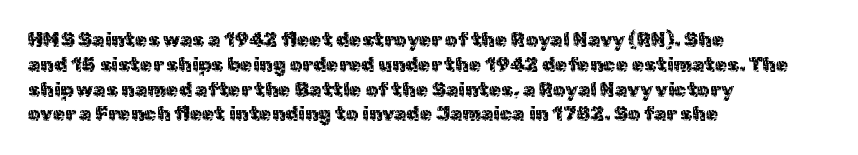
{"italic": "no", "underline": "no", "align": "left", "line_spacing_ratio": 1.24, "letter_spacing": "normal", "letter_spacing_em": 0.0, "glyph_px": 20}
